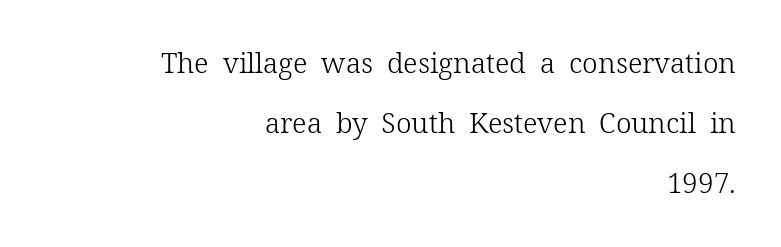
Q: Is the text bold? A: No.
Q: Is the text italic (slanted)? A: No, it is upright.
Q: Is the typeface a serif or a sans-serif typeface? A: Serif.
Q: Is the text underlined? A: No.
Q: How is the paragraph aligned? A: Right-aligned.
Q: Is the spacing between letters normal or unusually wide? A: Normal.
Q: Is the spacing between lines tight, normal or loose? A: Loose.
Q: Width (condensed, normal, or wide)? A: Normal.
Q: Stroke contrast? A: Low.
Q: x-height? A: Medium.
Q: Monospaced? A: No.
